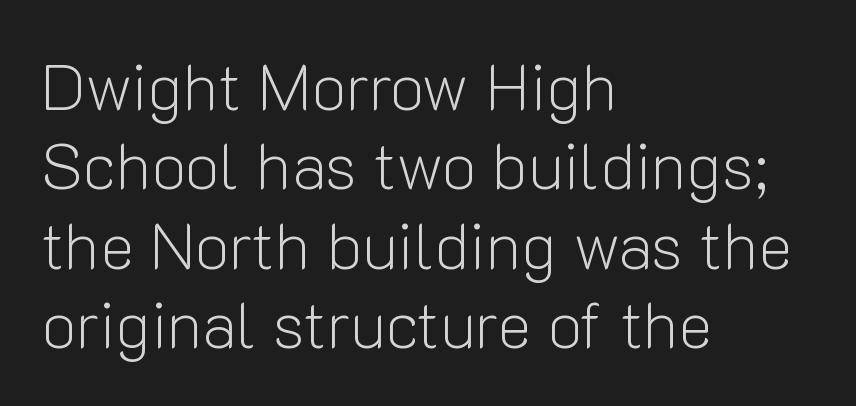
Grotesque or geometric, the face here clearly has no serifs. The specimen reads as upright at a glance. A clean baseline with only descenders dipping below it. The characters are drawn with everyday or finer stroke widths.
